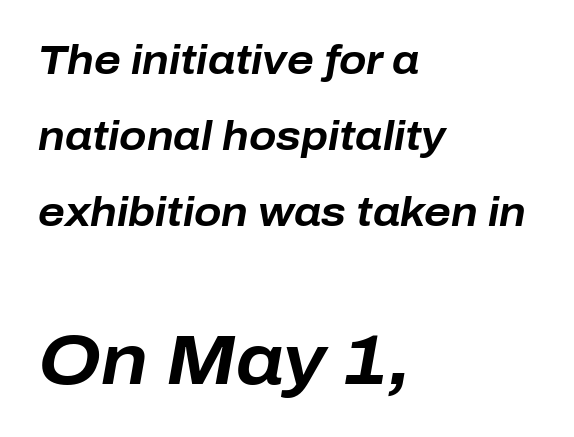
Q: Is the text bold? A: Yes.
Q: Is the text italic (slanted)? A: Yes, it leans right by about 10 degrees.
Q: Is the text underlined? A: No.
Q: How is the paragraph aligned? A: Left-aligned.
Q: Is the spacing between letters normal or unusually wide? A: Normal.
Q: Is the spacing between lines tight, normal or loose? A: Loose.
Q: Which block of text is set in a larger size, the first (top) or the second (bottom)? A: The second (bottom) one.
Q: Width (condensed, normal, or wide)? A: Normal.
Q: Stroke contrast? A: Low.
Q: x-height? A: Medium.
Q: Monospaced? A: No.
